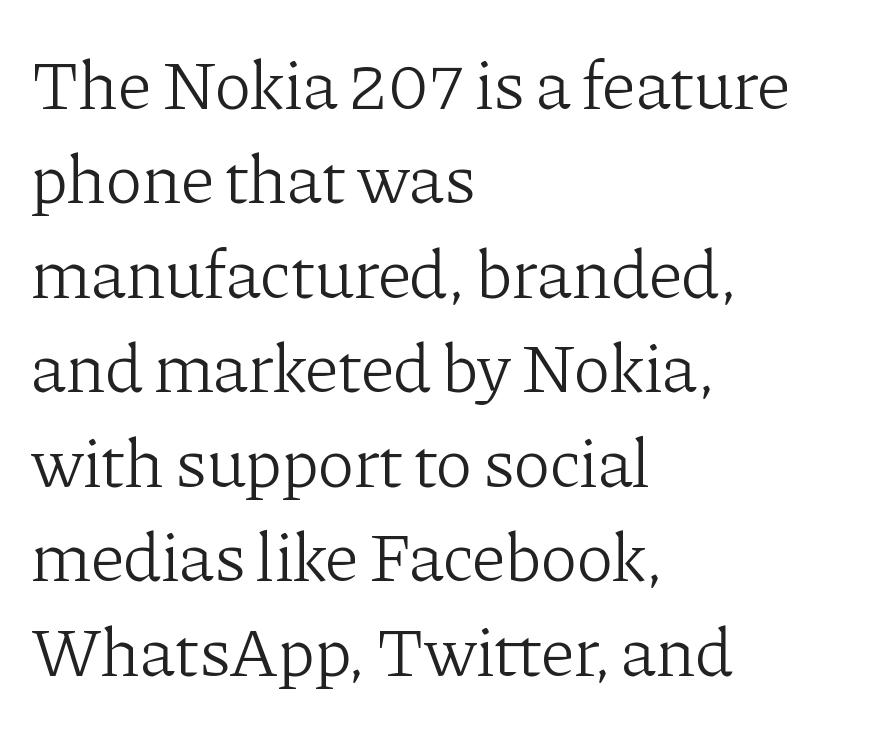
The image shows 70 px light serif type, upright; set left-aligned, normal line spacing (1.35x), normal letter spacing, not underlined; low stroke contrast and a medium x-height.
